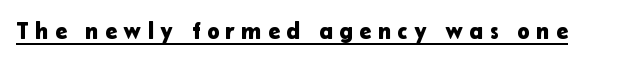
Loose tracking; the words dissolve into strings of separated letters. This sample carries an underscore along the baseline area. The specimen reads as upright at a glance.
